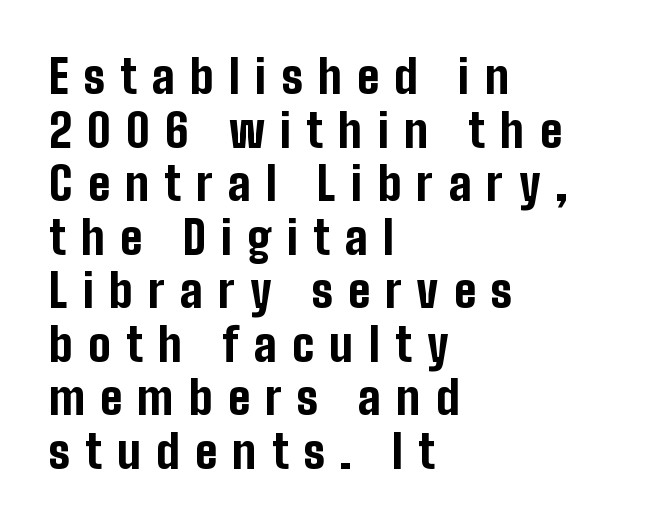
Q: Is the text bold? A: Yes.
Q: Is the text italic (slanted)? A: No, it is upright.
Q: Is the typeface a serif or a sans-serif typeface? A: Sans-serif.
Q: Is the text underlined? A: No.
Q: How is the paragraph aligned? A: Left-aligned.
Q: Is the spacing between letters normal or unusually wide? A: Unusually wide.
Q: Width (condensed, normal, or wide)? A: Condensed.
Q: Stroke contrast? A: Low.
Q: x-height? A: Medium.
Q: Monospaced? A: No.
